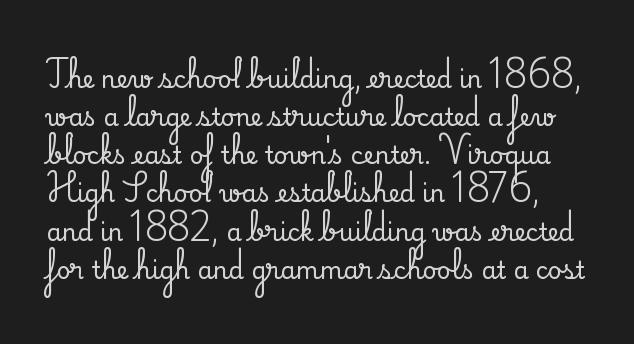
{"italic": "no", "underline": "no", "line_spacing": "normal", "line_spacing_ratio": 1.59, "letter_spacing": "normal", "letter_spacing_em": 0.0, "glyph_px": 24}
